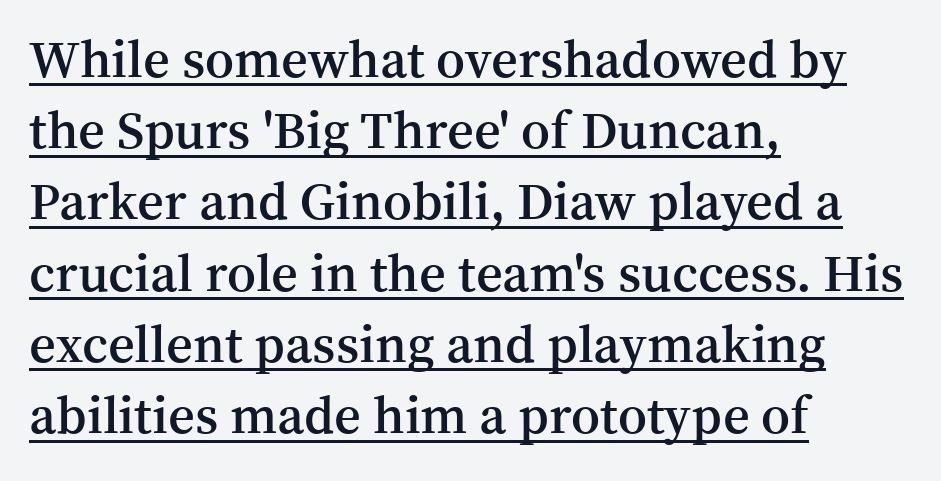
The image shows 52 px semibold serif type, upright; set left-aligned, normal line spacing (1.37x), normal letter spacing, underlined; medium stroke contrast and a medium x-height.
